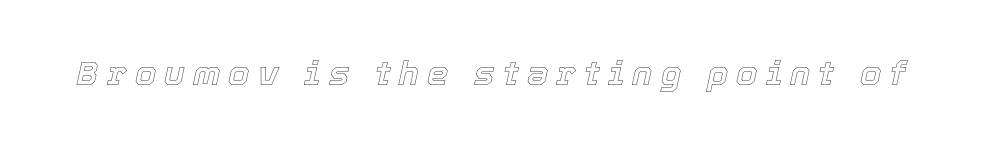
{"italic": "yes", "lean": "right", "slant_degrees": 12, "width": "normal", "x_height": "medium", "monospaced": "no", "underline": "no", "letter_spacing": "wide", "letter_spacing_em": 0.24, "glyph_px": 34}
